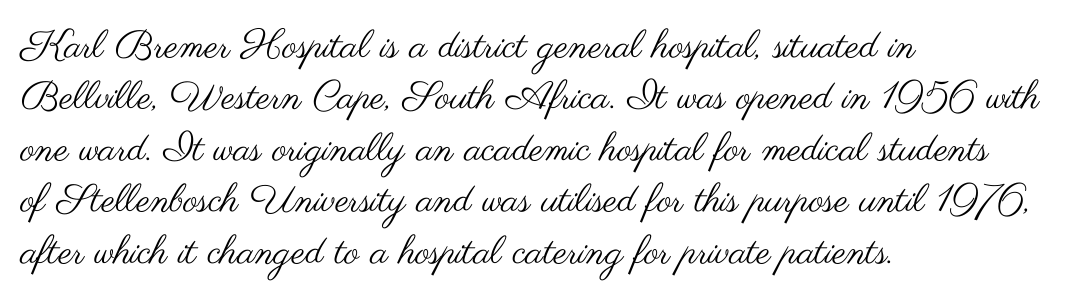
Unbolded letterforms with no extra heft. Clear beneath every line of the passage. This sample has the flowing, uneven cadence of proportional lettering. In terms of leading, this rendering sits right in the middle. You could call the tracking neutral — neither tight nor loose.
